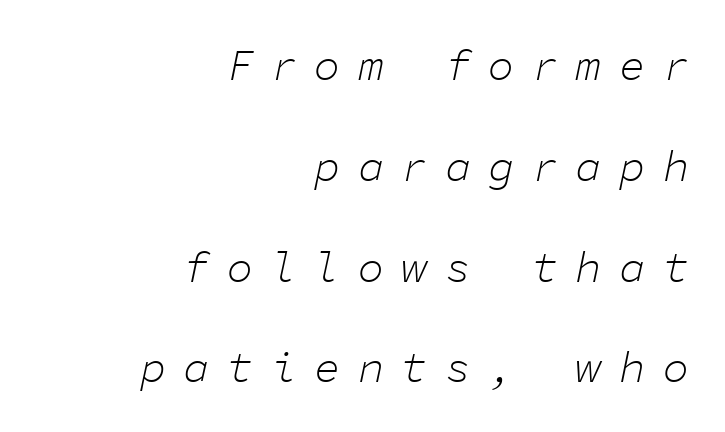
This sample has the even, mechanical cadence of fixed-width lettering. The ragged edge is on the left, which tells us the setting is flush right. What's the leading like? Stretched, with rows far apart. Slanted lettering throughout. Caption: expanded tracking, letters set apart. Heaviness? Minimal to ordinary, like unemphasized prose.
